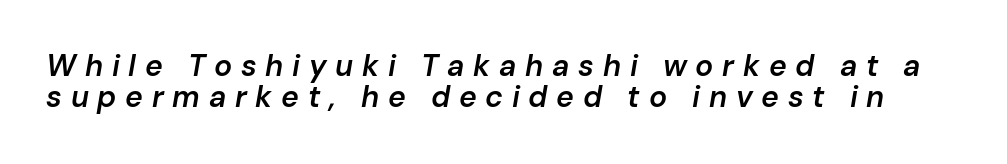
How would I describe the line gaps? Narrow and economical. Compared with ordinary roman type, these characters are visibly tilted. The zone under the glyphs is completely vacant. The strokes are fattened partway — semibold, not bold. You could not count columns in this text — the font is proportionally spaced.
